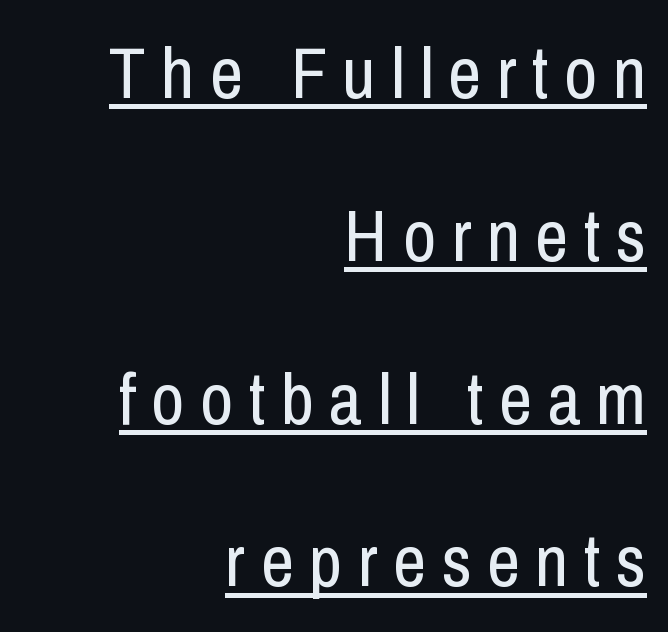
{"serif": "no", "italic": "no", "bold": "no", "weight": "regular", "width": "condensed", "stroke_contrast": "low", "x_height": "medium", "monospaced": "no", "underline": "yes", "align": "right", "line_spacing": "loose", "line_spacing_ratio": 2.23, "letter_spacing": "wide", "letter_spacing_em": 0.21, "glyph_px": 73}
